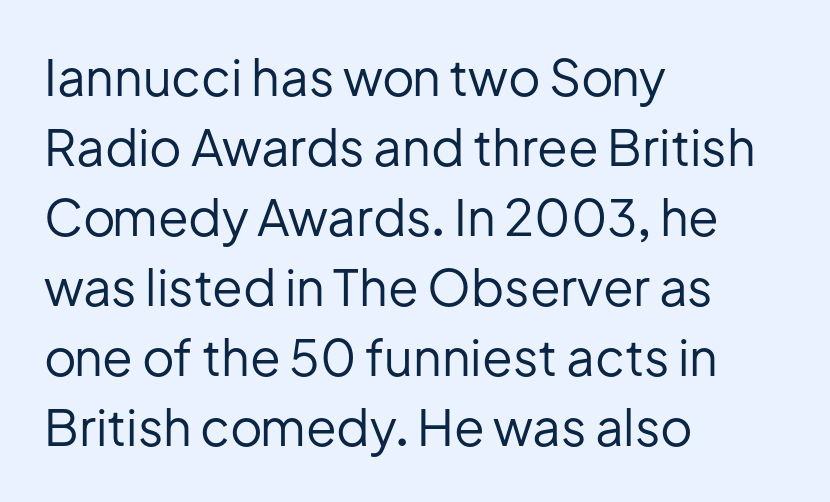
The image shows 50 px regular-weight sans-serif type, upright; set left-aligned, normal line spacing (1.4x), normal letter spacing, not underlined; low stroke contrast and a medium x-height.
